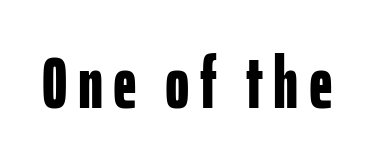
Q: Is the text bold? A: Yes.
Q: Is the text italic (slanted)? A: No, it is upright.
Q: Is the typeface a serif or a sans-serif typeface? A: Sans-serif.
Q: Is the text underlined? A: No.
Q: Width (condensed, normal, or wide)? A: Condensed.
Q: Stroke contrast? A: Low.
Q: x-height? A: Medium.
Q: Monospaced? A: No.
